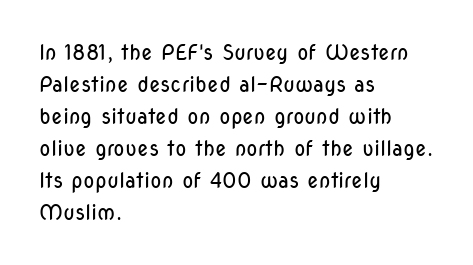
{"italic": "no", "bold": "no", "underline": "no", "align": "left", "line_spacing": "normal", "line_spacing_ratio": 1.52, "letter_spacing": "normal", "letter_spacing_em": 0.0, "glyph_px": 21}
